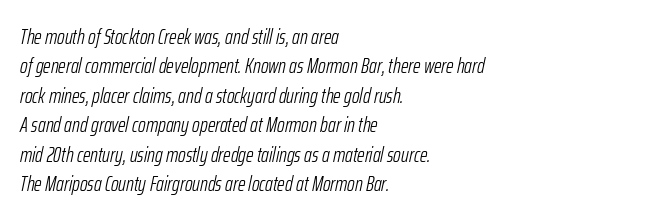
Q: Is the text bold? A: No.
Q: Is the text italic (slanted)? A: Yes, it leans right by about 12 degrees.
Q: Is the text underlined? A: No.
Q: How is the paragraph aligned? A: Left-aligned.
Q: Is the spacing between letters normal or unusually wide? A: Normal.
Q: Is the spacing between lines tight, normal or loose? A: Normal.
